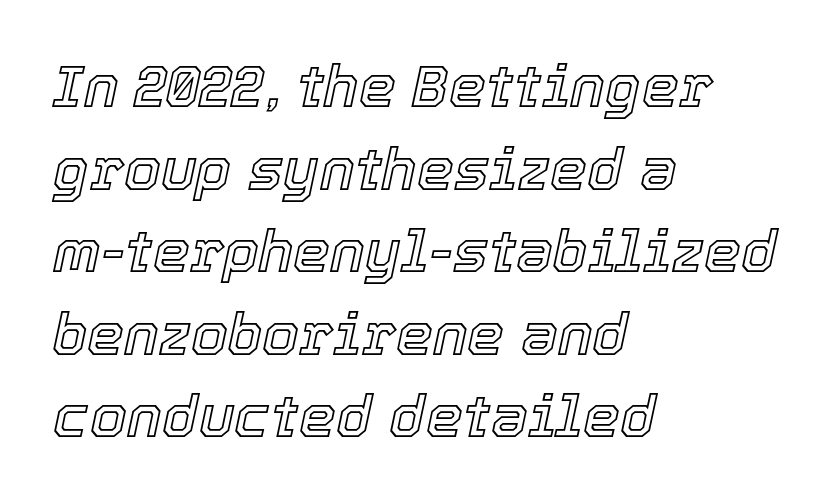
The image shows 59 px text type, italic (leaning right); set left-aligned, normal line spacing (1.4x), normal letter spacing, not underlined; a medium x-height.
